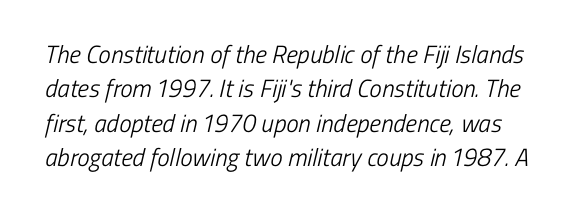
{"bold": "no", "underline": "no", "line_spacing": "normal", "line_spacing_ratio": 1.38, "letter_spacing": "normal", "letter_spacing_em": 0.0, "glyph_px": 25}
